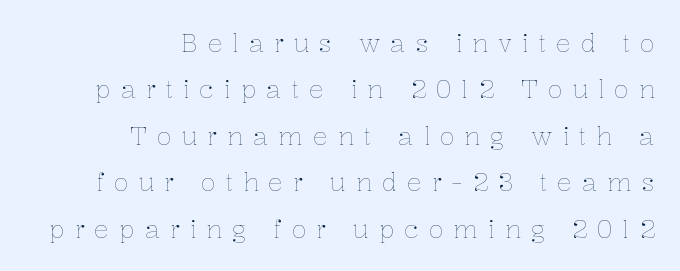
The image shows 25 px text type, upright; set right-aligned, line spacing 1.86x, unusually wide letter spacing (+0.39 em), not underlined.
